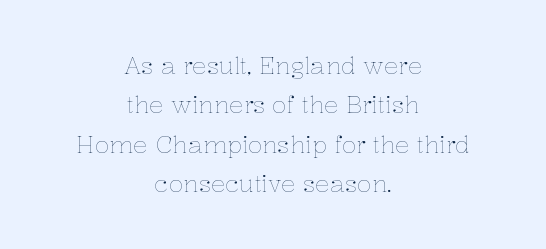
Leading: standard. Compared with typical body copy, the letter spacing here is the same. Compared with a typical body face, this is equally light or lighter still. Type without underlining.
